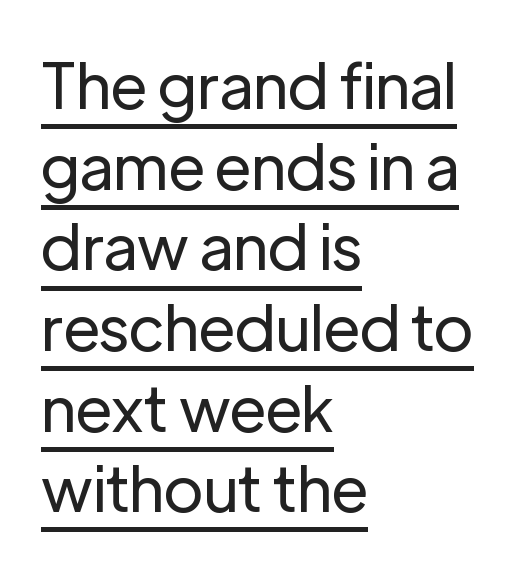
{"serif": "no", "italic": "no", "bold": "no", "weight": "regular", "width": "normal", "stroke_contrast": "low", "x_height": "medium", "monospaced": "no", "underline": "yes", "align": "left", "line_spacing": "normal", "line_spacing_ratio": 1.28, "letter_spacing": "normal", "letter_spacing_em": 0.0, "glyph_px": 63}
